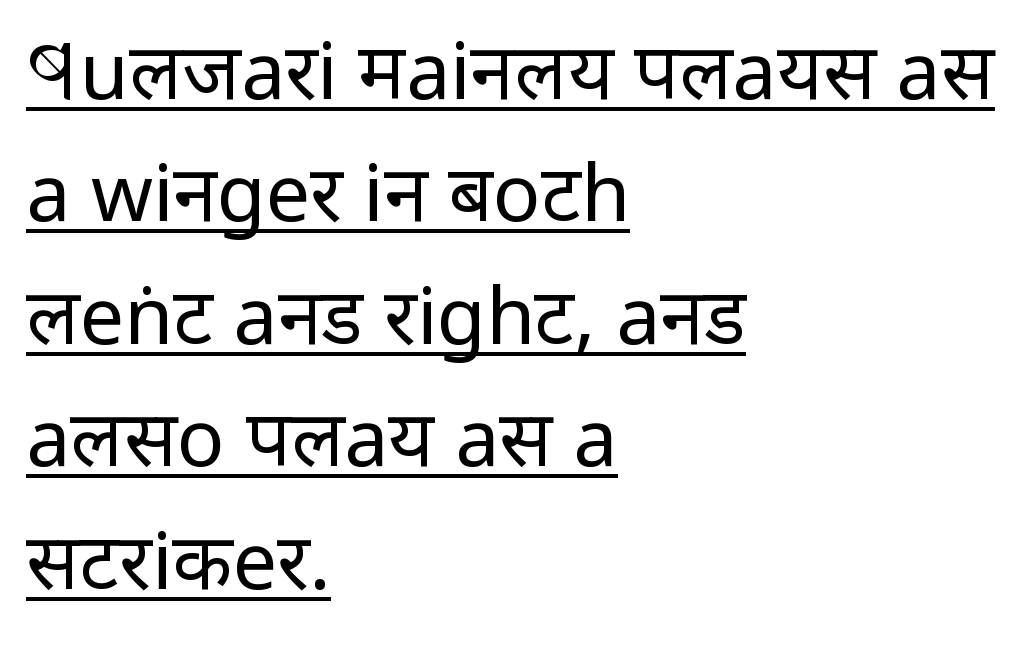
Q: Is the text bold? A: No.
Q: Is the text italic (slanted)? A: No, it is upright.
Q: Is the typeface a serif or a sans-serif typeface? A: Sans-serif.
Q: Is the text underlined? A: Yes.
Q: How is the paragraph aligned? A: Left-aligned.
Q: Is the spacing between letters normal or unusually wide? A: Normal.
Q: Is the spacing between lines tight, normal or loose? A: Normal.
Q: Width (condensed, normal, or wide)? A: Condensed.
Q: Stroke contrast? A: Low.
Q: x-height? A: Large.
Q: Monospaced? A: No.
